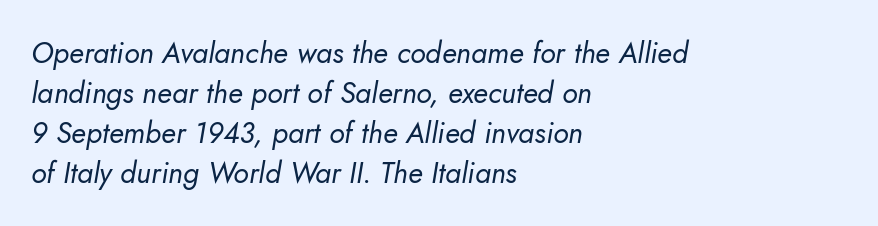
{"italic": "yes", "lean": "right", "slant_degrees": 10, "bold": "no", "weight": "regular", "width": "normal", "stroke_contrast": "low", "x_height": "small", "monospaced": "no", "underline": "no", "align": "left", "line_spacing": "normal", "line_spacing_ratio": 1.38, "letter_spacing": "normal", "letter_spacing_em": 0.0, "glyph_px": 29}
